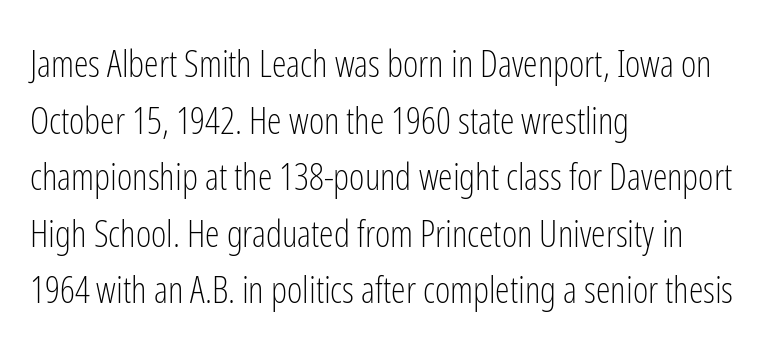
{"serif": "no", "italic": "no", "bold": "no", "weight": "light", "width": "condensed", "stroke_contrast": "low", "x_height": "medium", "monospaced": "no", "underline": "no", "align": "left", "line_spacing": "normal", "line_spacing_ratio": 1.53, "letter_spacing": "normal", "letter_spacing_em": 0.0, "glyph_px": 37}
